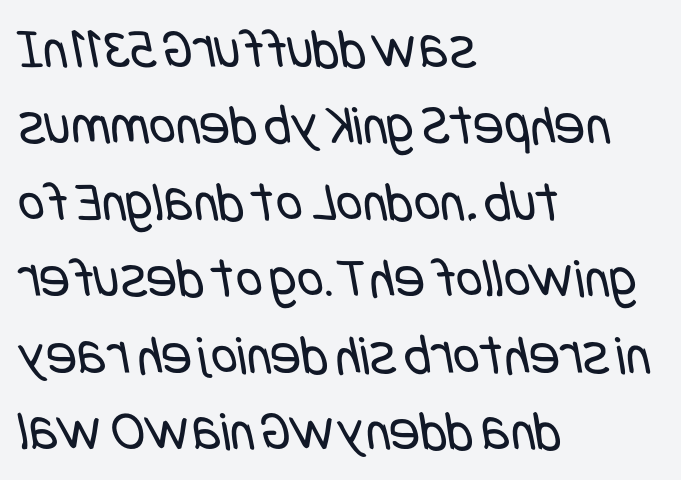
{"serif": "no", "bold": "no", "weight": "regular", "width": "condensed", "stroke_contrast": "low", "x_height": "large", "underline": "no", "align": "left", "line_spacing": "normal", "line_spacing_ratio": 1.34, "letter_spacing": "normal", "letter_spacing_em": 0.0, "glyph_px": 57}
